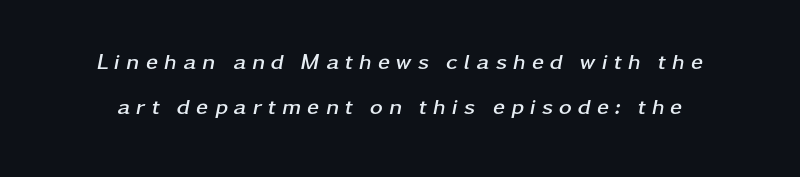
The image shows 22 px bold type, italic (leaning right); set loose line spacing (2.05x), unusually wide letter spacing (+0.27 em), not underlined.
